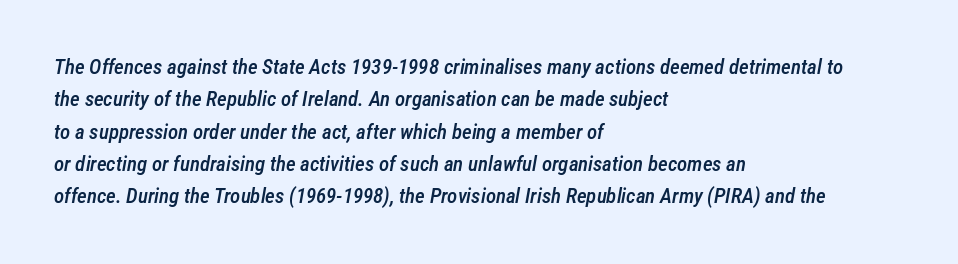
{"italic": "yes", "lean": "right", "slant_degrees": 12, "bold": "semi", "underline": "no", "align": "left", "line_spacing": "normal", "line_spacing_ratio": 1.54, "letter_spacing": "normal", "letter_spacing_em": 0.0, "glyph_px": 21}
